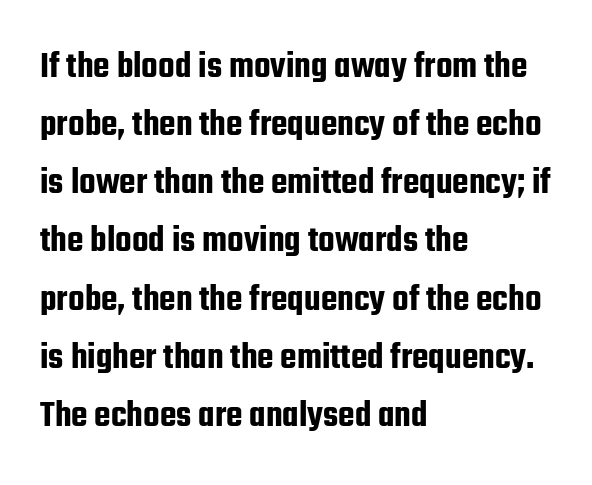
{"serif": "no", "italic": "no", "width": "condensed", "stroke_contrast": "low", "x_height": "medium", "monospaced": "no", "underline": "no", "align": "left", "line_spacing": "normal", "line_spacing_ratio": 1.53, "letter_spacing": "normal", "letter_spacing_em": 0.0, "glyph_px": 38}
